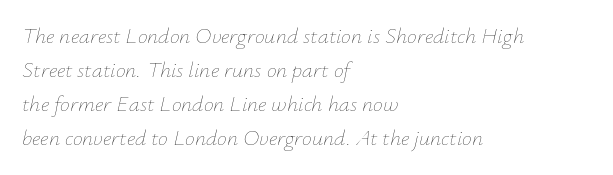
Q: Is the text bold? A: No.
Q: Is the text italic (slanted)? A: Yes, it leans right by about 12 degrees.
Q: Is the text underlined? A: No.
Q: How is the paragraph aligned? A: Left-aligned.
Q: Is the spacing between letters normal or unusually wide? A: Normal.
Q: Is the spacing between lines tight, normal or loose? A: Normal.
